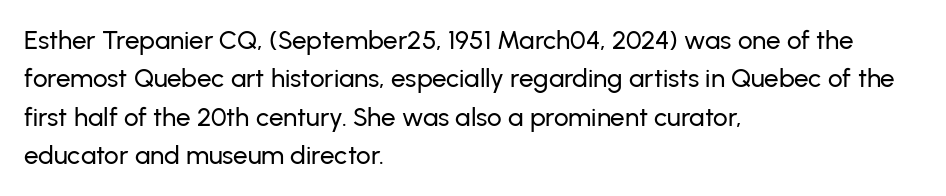
The image shows 26 px text type, upright; set left-aligned, normal line spacing (1.48x), normal letter spacing, not underlined.
